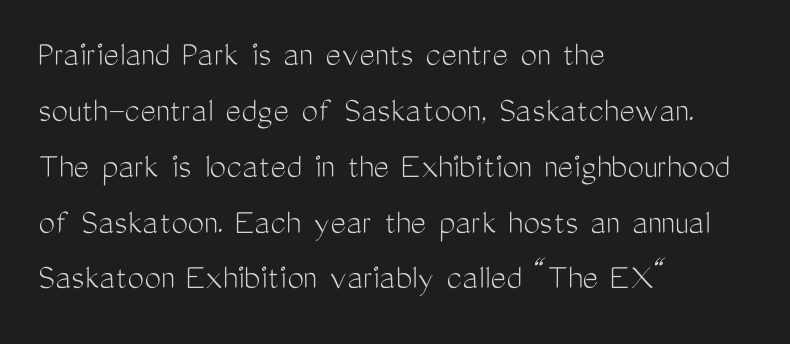
Is this a heavy cut? Hardly; it is regular or lighter. No feet cap the strokes, marking this as sans-serif type. Note the varied advance widths — an 'i' is clearly narrower than an 'm'. Does the lettering tilt? It doesn't — this is upright.
